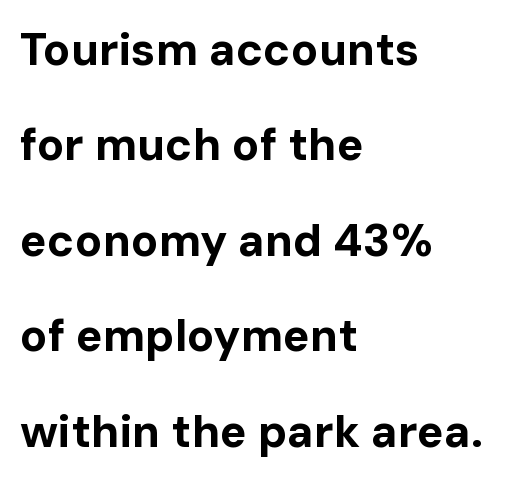
The image shows 45 px bold sans-serif type, upright; set left-aligned, loose line spacing (2.12x), normal letter spacing, not underlined; low stroke contrast and a medium x-height.
